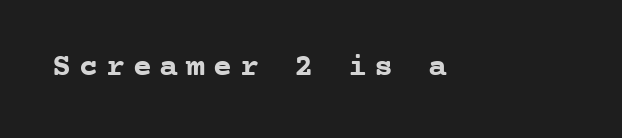
The image shows 32 px semibold serif type, upright, monospaced; set unusually wide letter spacing (+0.24 em), not underlined; low stroke contrast and a medium x-height.
